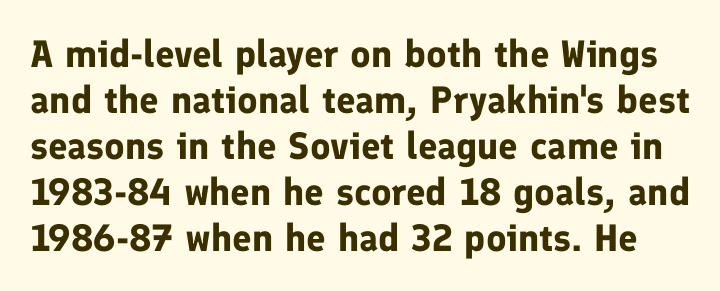
{"serif": "no", "italic": "no", "bold": "yes", "weight": "bold", "width": "normal", "stroke_contrast": "low", "x_height": "medium", "monospaced": "no", "underline": "no", "line_spacing_ratio": 1.21, "letter_spacing": "normal", "letter_spacing_em": 0.0, "glyph_px": 38}
